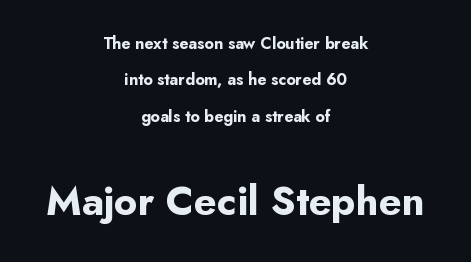
{"serif": "no", "italic": "no", "bold": "yes", "weight": "bold", "width": "normal", "stroke_contrast": "low", "x_height": "small", "monospaced": "no", "underline": "no", "align": "center", "line_spacing": "loose", "line_spacing_ratio": 2.28, "letter_spacing": "normal", "letter_spacing_em": 0.0, "larger_block": "second", "size_ratio": 2.5, "glyph_px": 40}
